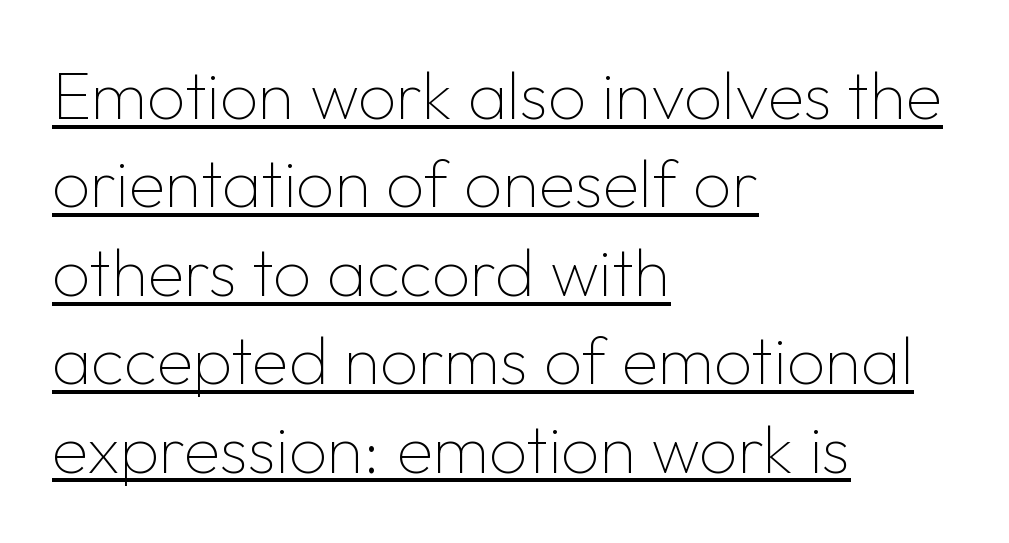
Q: Is the text bold? A: No.
Q: Is the text italic (slanted)? A: No, it is upright.
Q: Is the typeface a serif or a sans-serif typeface? A: Sans-serif.
Q: Is the text underlined? A: Yes.
Q: How is the paragraph aligned? A: Left-aligned.
Q: Is the spacing between letters normal or unusually wide? A: Normal.
Q: Is the spacing between lines tight, normal or loose? A: Normal.
Q: Width (condensed, normal, or wide)? A: Normal.
Q: Stroke contrast? A: Low.
Q: x-height? A: Medium.
Q: Monospaced? A: No.
